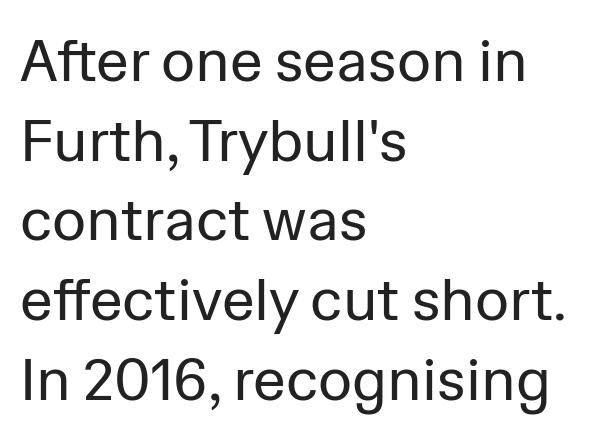
The space beneath each line is pristine and unruled. Stroke terminals: plain, sans-serif. The typesetter chose a ragged-right arrangement here. These lines are rendered in a variable-pitch font. The letterforms sit shoulder to shoulder at normal distance. Nothing heavy about these letters — not bold at all.
